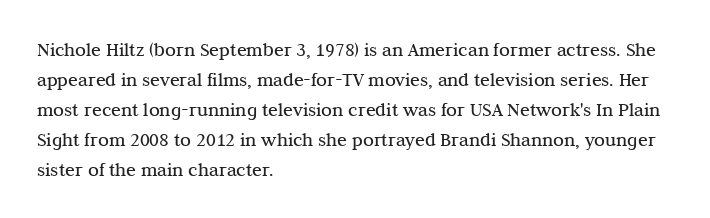
Q: Is the text bold? A: No.
Q: Is the text italic (slanted)? A: No, it is upright.
Q: Is the text underlined? A: No.
Q: How is the paragraph aligned? A: Left-aligned.
Q: Is the spacing between letters normal or unusually wide? A: Normal.
Q: Is the spacing between lines tight, normal or loose? A: Normal.
